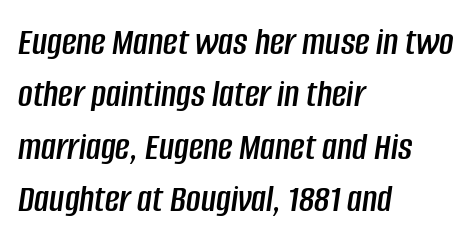
{"italic": "yes", "lean": "right", "slant_degrees": 8, "width": "condensed", "stroke_contrast": "low", "x_height": "large", "monospaced": "no", "underline": "no", "align": "left", "line_spacing": "normal", "line_spacing_ratio": 1.31, "letter_spacing": "normal", "letter_spacing_em": 0.0, "glyph_px": 40}
